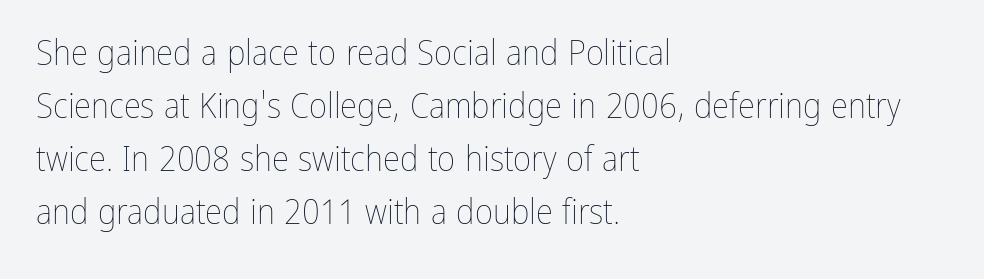
Q: Is the text bold? A: No.
Q: Is the text italic (slanted)? A: No, it is upright.
Q: Is the text underlined? A: No.
Q: How is the paragraph aligned? A: Left-aligned.
Q: Is the spacing between letters normal or unusually wide? A: Normal.
Q: Is the spacing between lines tight, normal or loose? A: Normal.
Q: Width (condensed, normal, or wide)? A: Condensed.
Q: Stroke contrast? A: Low.
Q: x-height? A: Medium.
Q: Monospaced? A: No.
